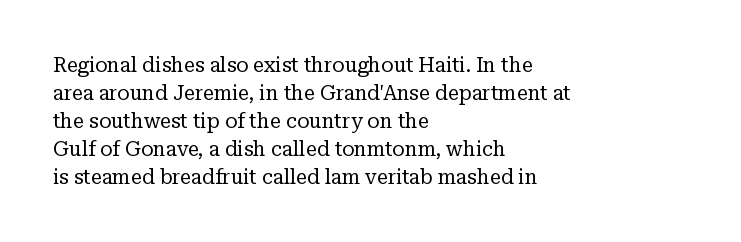
Q: Is the text bold? A: No.
Q: Is the text italic (slanted)? A: No, it is upright.
Q: Is the text underlined? A: No.
Q: How is the paragraph aligned? A: Left-aligned.
Q: Is the spacing between letters normal or unusually wide? A: Normal.
Q: Is the spacing between lines tight, normal or loose? A: Normal.
